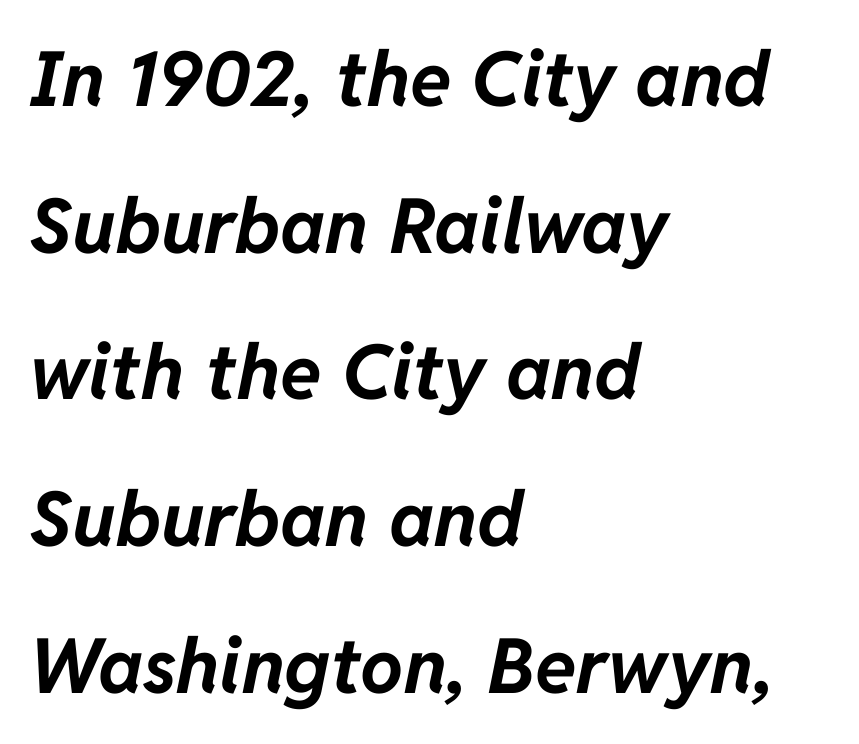
The image shows 76 px bold type, italic (leaning right); set left-aligned, loose line spacing (1.93x), normal letter spacing, not underlined; low stroke contrast and a medium x-height.
